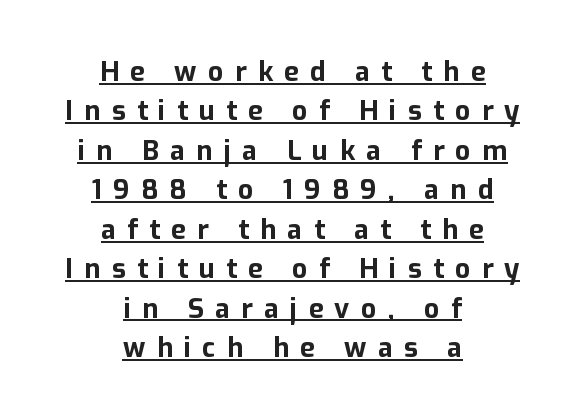
The image shows 27 px bold type, upright; set centered, normal line spacing (1.46x), unusually wide letter spacing (+0.42 em), underlined.
